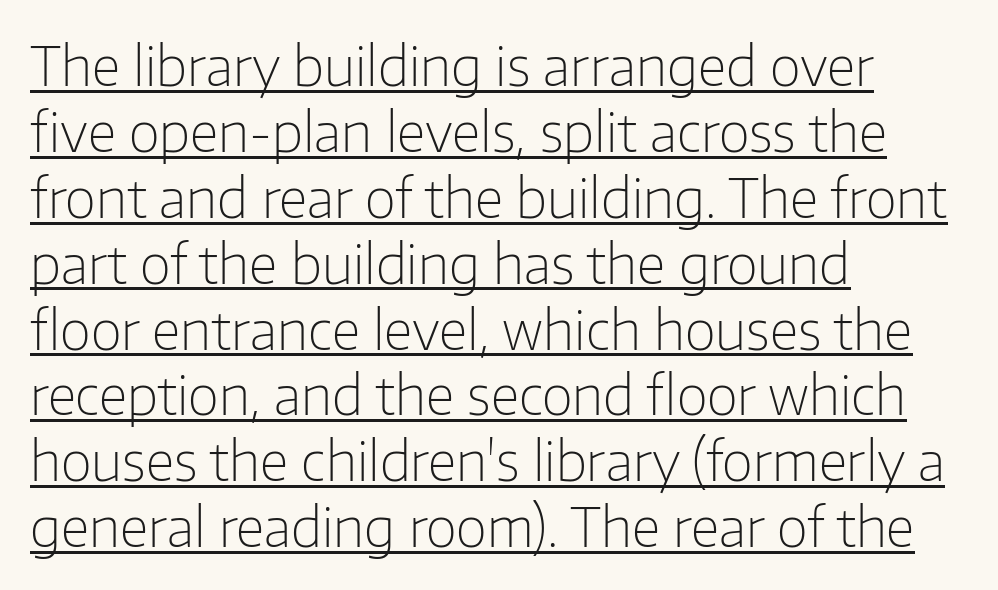
{"serif": "no", "italic": "no", "bold": "no", "weight": "light", "width": "normal", "stroke_contrast": "low", "x_height": "medium", "monospaced": "no", "underline": "yes", "align": "left", "line_spacing_ratio": 1.22, "letter_spacing": "normal", "letter_spacing_em": 0.0, "glyph_px": 54}
